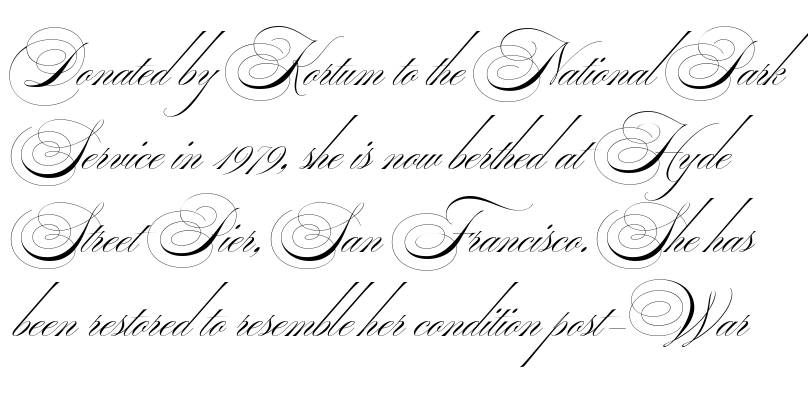
The image shows 61 px thin, wide sans-serif type; set normal line spacing (1.37x), normal letter spacing, not underlined; medium stroke contrast.
